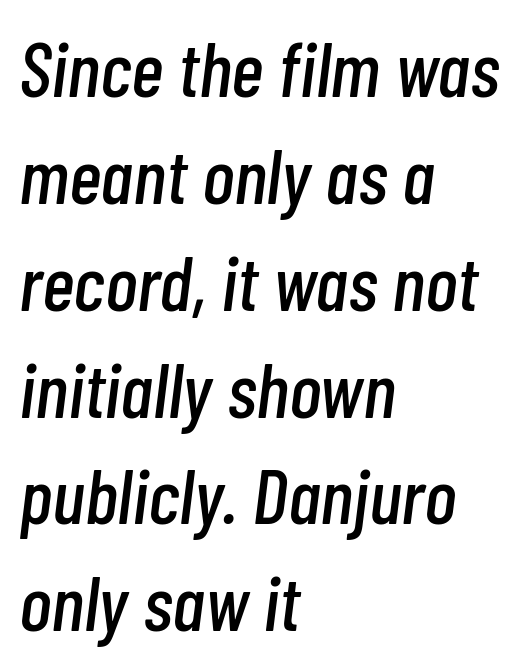
If you drew a line through each stem, it would be angled. The letters sit at their default tracking, neither squeezed nor spread. Does the copy run flush right? No — it runs flush left. Here the designer chose a conventional face with non-uniform glyph widths. Each row of text sits above clean, open space. Does the leading feel generous? No, just average.
